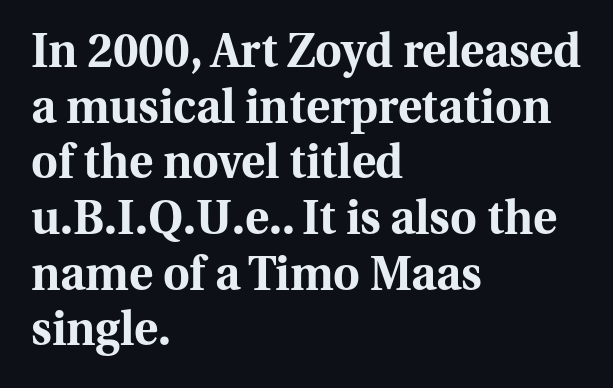
{"serif": "yes", "italic": "no", "bold": "yes", "weight": "bold", "width": "normal", "stroke_contrast": "medium", "x_height": "medium", "monospaced": "no", "underline": "no", "align": "left", "line_spacing_ratio": 1.21, "letter_spacing": "normal", "letter_spacing_em": 0.0, "glyph_px": 46}
